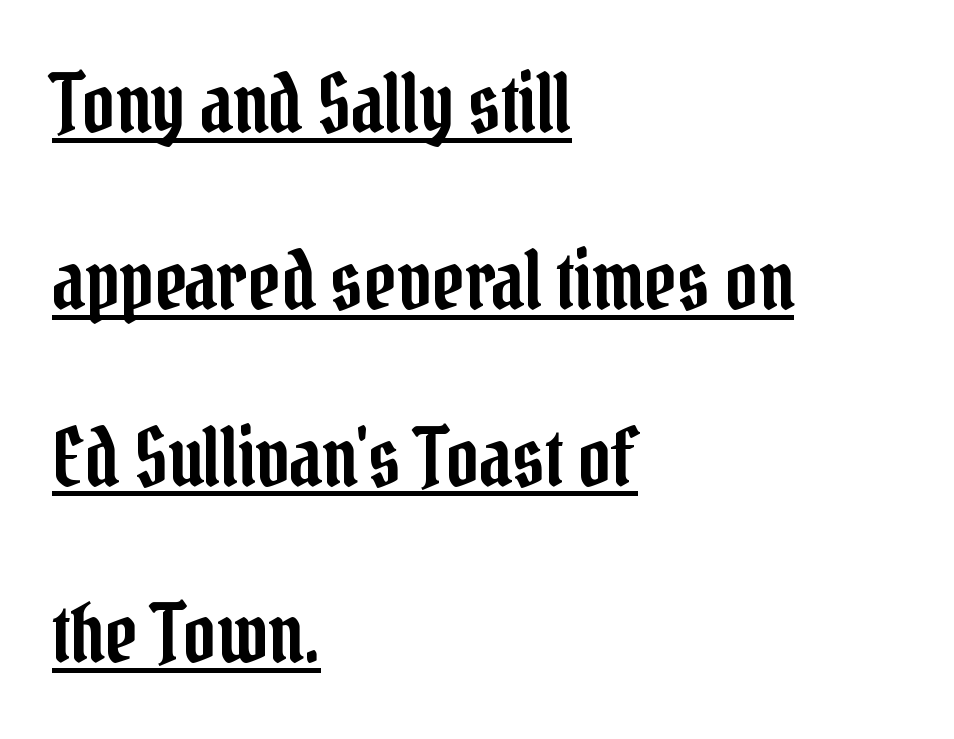
The image shows 80 px condensed serif type, upright; set left-aligned, loose line spacing (2.21x), normal letter spacing, underlined; low stroke contrast and a medium x-height.
